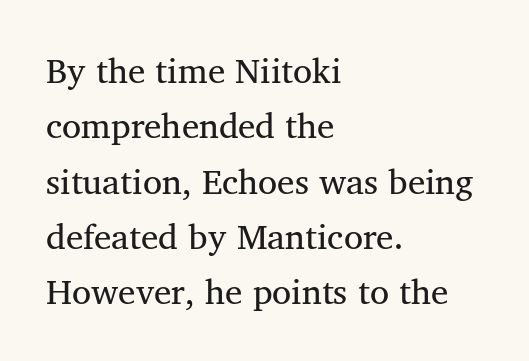
Only glyphs here, with clear space below each row. Standard letterfit; no display-style spreading of the glyphs. Each stroke keeps to a modest, everyday thickness or less. Honestly, the row spacing looks completely unremarkable.
